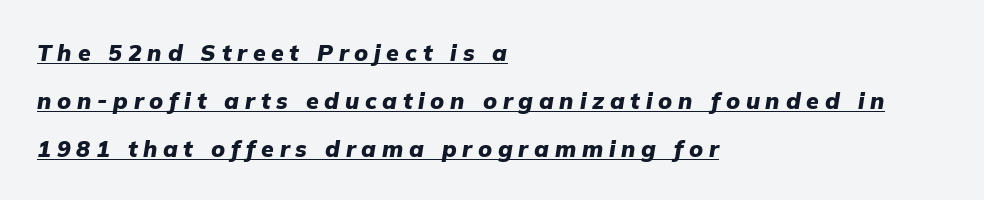
The image shows 23 px bold type, italic (leaning right); set left-aligned, loose line spacing (2.08x), unusually wide letter spacing (+0.25 em), underlined.
